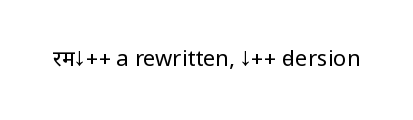
{"italic": "no", "bold": "no", "underline": "no", "letter_spacing": "normal", "letter_spacing_em": 0.0, "glyph_px": 22}
